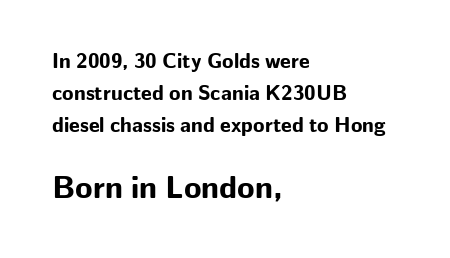
Q: Is the text bold? A: Yes.
Q: Is the text italic (slanted)? A: No, it is upright.
Q: Is the typeface a serif or a sans-serif typeface? A: Sans-serif.
Q: Is the text underlined? A: No.
Q: How is the paragraph aligned? A: Left-aligned.
Q: Is the spacing between letters normal or unusually wide? A: Normal.
Q: Is the spacing between lines tight, normal or loose? A: Normal.
Q: Which block of text is set in a larger size, the first (top) or the second (bottom)? A: The second (bottom) one.
Q: Width (condensed, normal, or wide)? A: Normal.
Q: Stroke contrast? A: Low.
Q: x-height? A: Medium.
Q: Monospaced? A: No.
